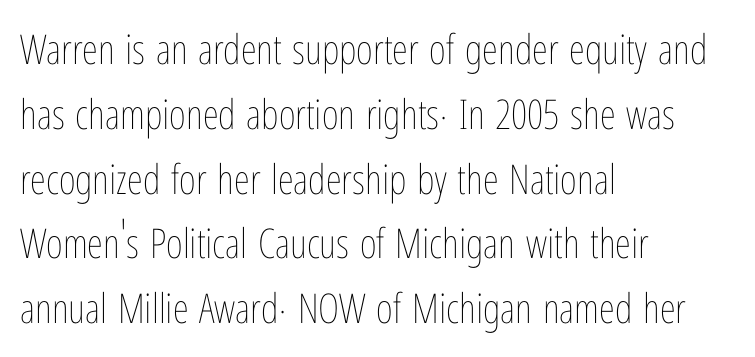
Line starts are locked; line ends wander. Interline gaps are of average width in this sample. Posture: straight, roman, zero tilt. The face looks like a standard text weight, possibly lighter.
